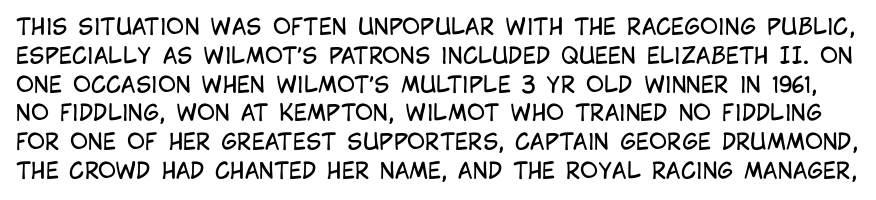
{"italic": "no", "bold": "no", "underline": "no", "line_spacing": "normal", "line_spacing_ratio": 1.31, "letter_spacing": "normal", "letter_spacing_em": 0.0, "glyph_px": 22}
